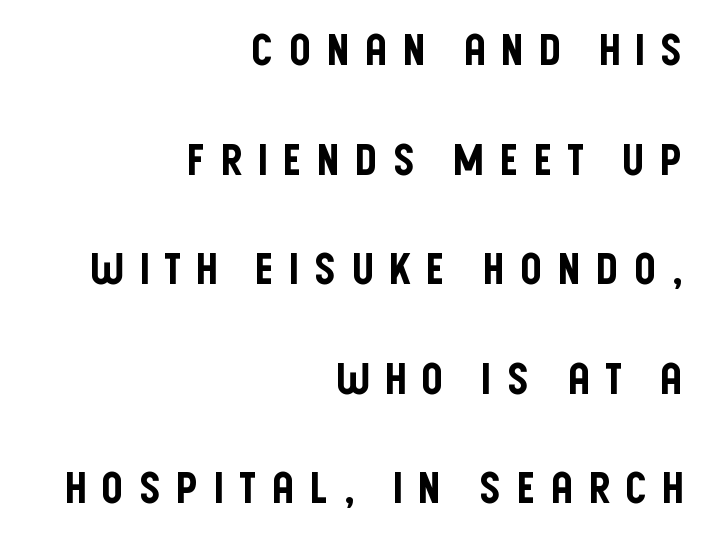
The image shows 44 px condensed sans-serif type, upright; set right-aligned, loose line spacing (2.49x), unusually wide letter spacing (+0.32 em), not underlined; low stroke contrast and a large x-height.
